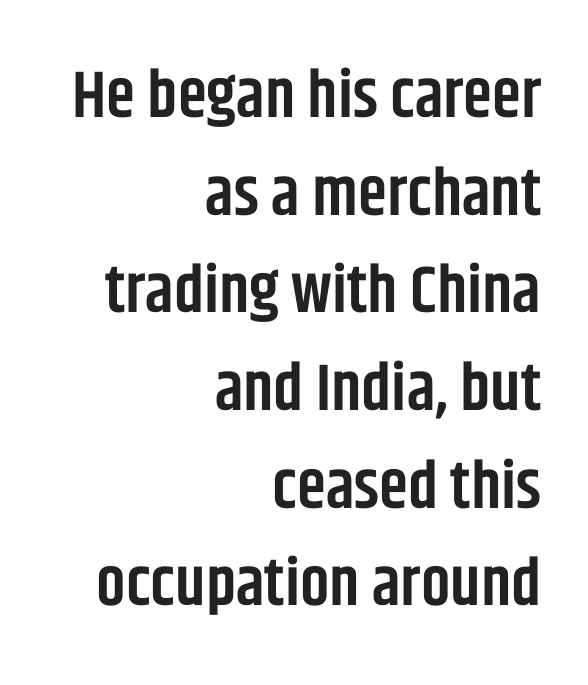
{"serif": "no", "italic": "no", "bold": "semi", "weight": "semibold", "width": "condensed", "stroke_contrast": "low", "x_height": "large", "monospaced": "no", "underline": "no", "align": "right", "line_spacing": "normal", "line_spacing_ratio": 1.48, "letter_spacing": "normal", "letter_spacing_em": 0.0, "glyph_px": 66}
